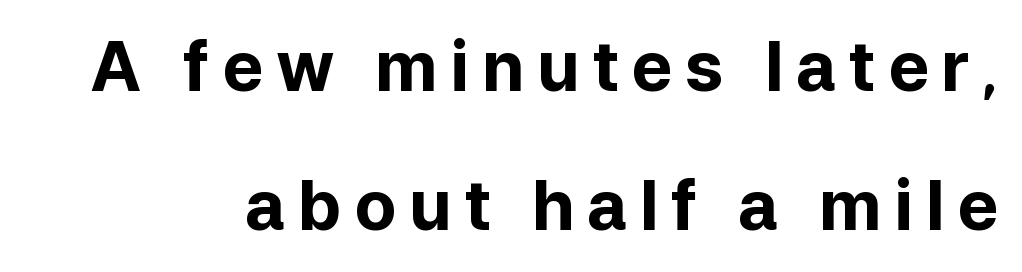
{"serif": "no", "italic": "no", "bold": "yes", "weight": "bold", "width": "normal", "stroke_contrast": "low", "x_height": "medium", "monospaced": "no", "underline": "no", "line_spacing": "loose", "line_spacing_ratio": 2.02, "glyph_px": 69}
